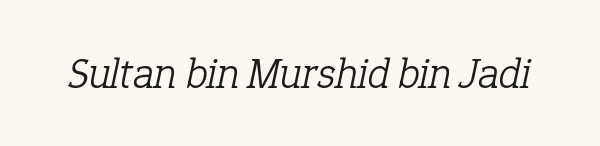
{"serif": "yes", "italic": "yes", "lean": "right", "slant_degrees": 12, "bold": "no", "weight": "light", "width": "normal", "stroke_contrast": "low", "x_height": "medium", "monospaced": "no", "underline": "no", "letter_spacing": "normal", "letter_spacing_em": 0.0, "glyph_px": 43}
